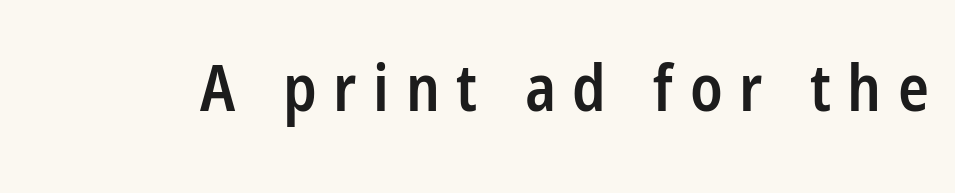
The image shows 64 px semibold, condensed sans-serif type, upright; set unusually wide letter spacing (+0.26 em), not underlined; low stroke contrast and a medium x-height.
